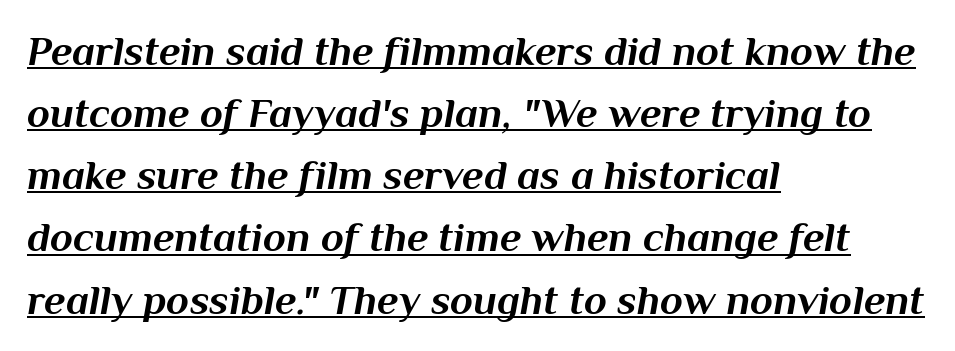
A normal amount of white space separates one row of letters from the next. Is the block centered? No — it sits flush against the left margin. Posture: slanted. What stands out about the letter spacing? Nothing — it is the standard amount. Emphasis by weight is at full strength: bold.
